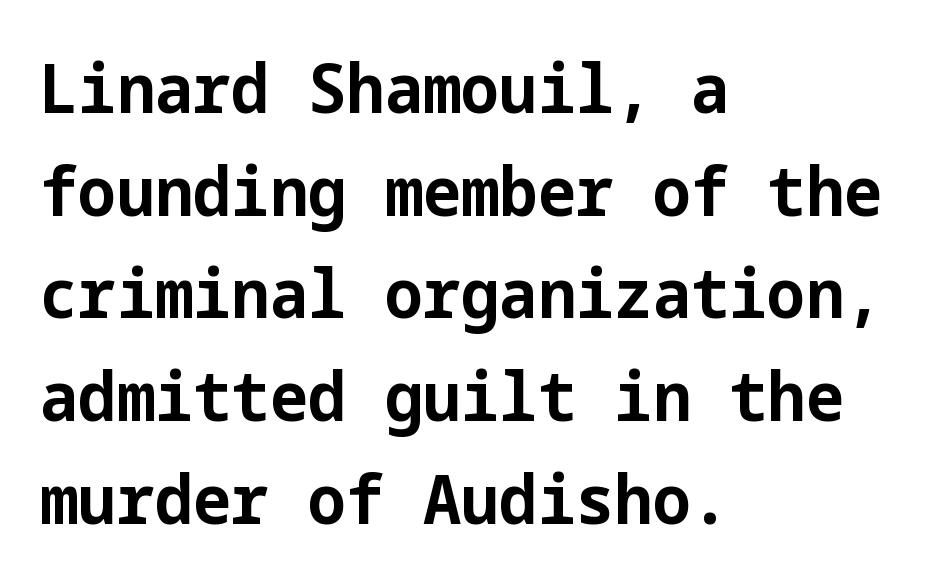
Q: Is the text bold? A: Yes.
Q: Is the text italic (slanted)? A: No, it is upright.
Q: Is the typeface a serif or a sans-serif typeface? A: Sans-serif.
Q: Is the text underlined? A: No.
Q: How is the paragraph aligned? A: Left-aligned.
Q: Is the spacing between letters normal or unusually wide? A: Normal.
Q: Is the spacing between lines tight, normal or loose? A: Normal.
Q: Width (condensed, normal, or wide)? A: Normal.
Q: Stroke contrast? A: Low.
Q: x-height? A: Medium.
